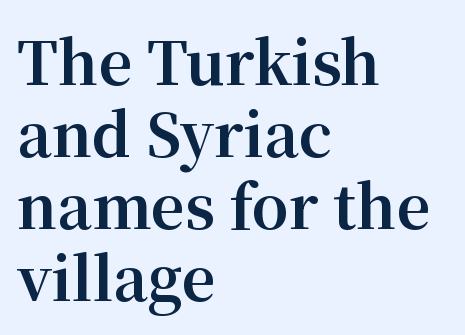
The image shows 59 px bold serif type, upright; set left-aligned, line spacing 1.22x, normal letter spacing, not underlined; medium stroke contrast and a medium x-height.
